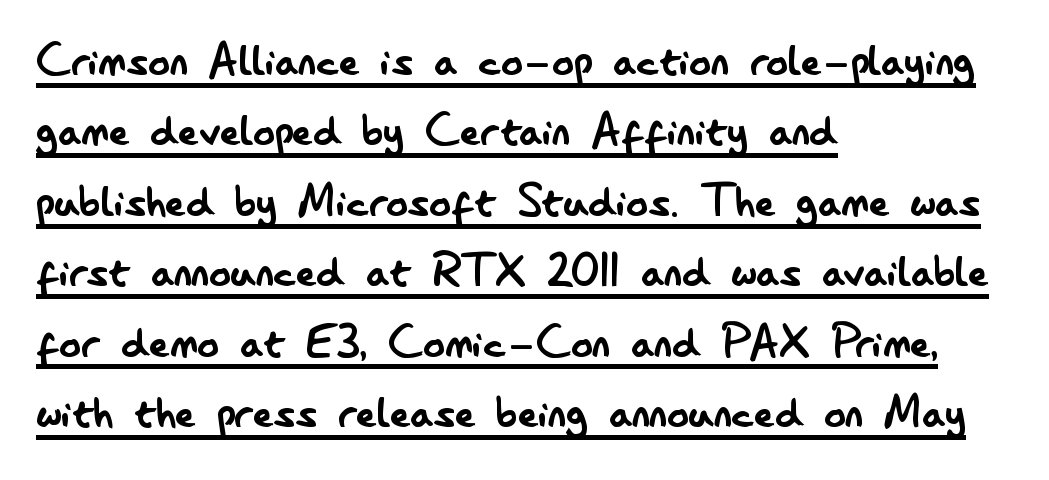
The image shows 55 px regular-weight, condensed sans-serif type, upright; set left-aligned, normal line spacing (1.28x), normal letter spacing, underlined; low stroke contrast and a small x-height.
